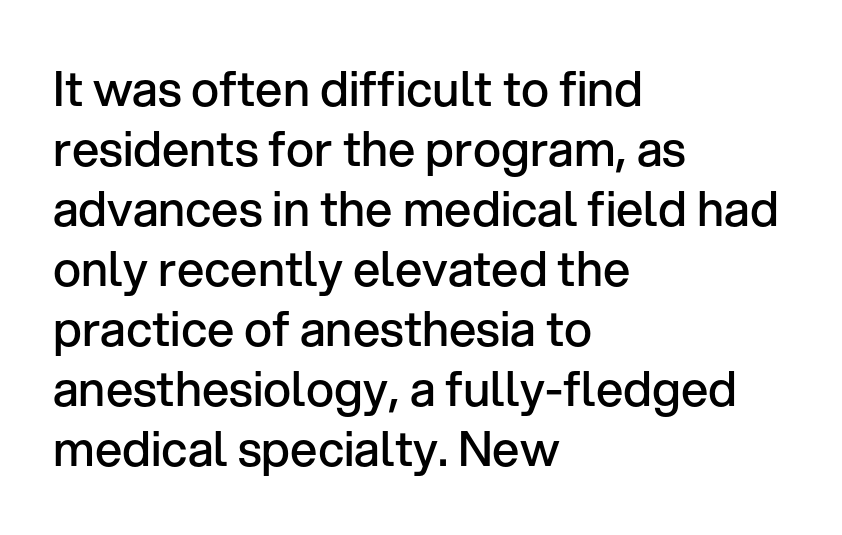
The image shows 48 px semibold sans-serif type, upright; set left-aligned, normal line spacing (1.25x), normal letter spacing, not underlined; low stroke contrast and a medium x-height.
